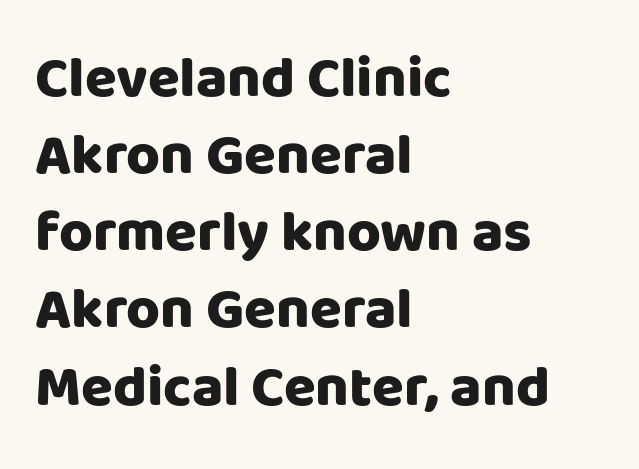
The image shows 58 px heavy sans-serif type, upright; set left-aligned, normal line spacing (1.33x), normal letter spacing, not underlined; low stroke contrast and a large x-height.
